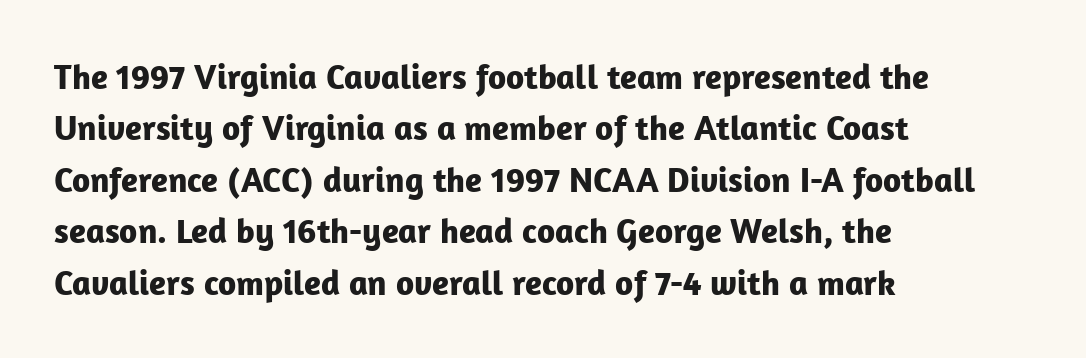
The image shows 35 px bold sans-serif type, upright; set left-aligned, normal line spacing (1.47x), normal letter spacing, not underlined; low stroke contrast and a medium x-height.
